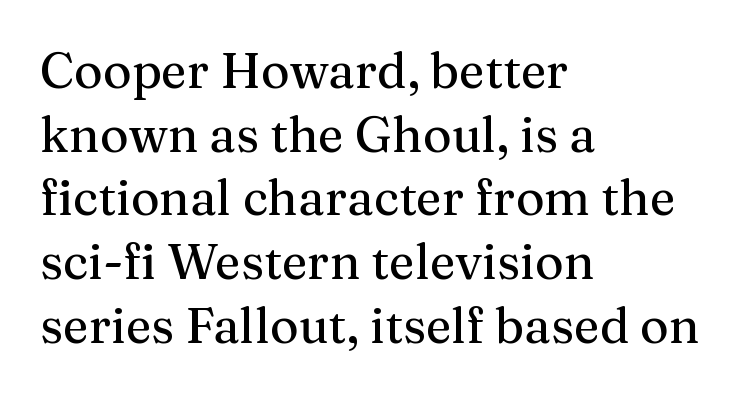
The image shows 49 px serif type, upright; set left-aligned, normal line spacing (1.3x), normal letter spacing, not underlined; medium stroke contrast and a medium x-height.
